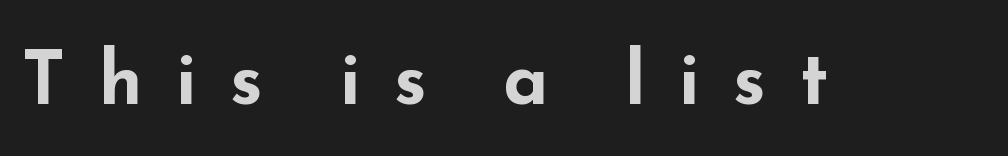
Q: Is the text bold? A: Yes.
Q: Is the text italic (slanted)? A: No, it is upright.
Q: Is the typeface a serif or a sans-serif typeface? A: Sans-serif.
Q: Is the text underlined? A: No.
Q: Is the spacing between letters normal or unusually wide? A: Unusually wide.
Q: Width (condensed, normal, or wide)? A: Wide.
Q: Stroke contrast? A: Low.
Q: x-height? A: Small.
Q: Monospaced? A: No.
